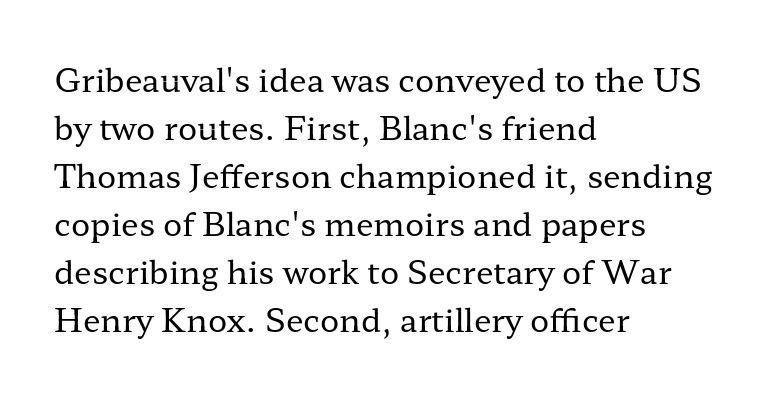
The image shows 32 px regular-weight, wide serif type, upright; set left-aligned, normal line spacing (1.5x), normal letter spacing, not underlined; low stroke contrast and a medium x-height.
